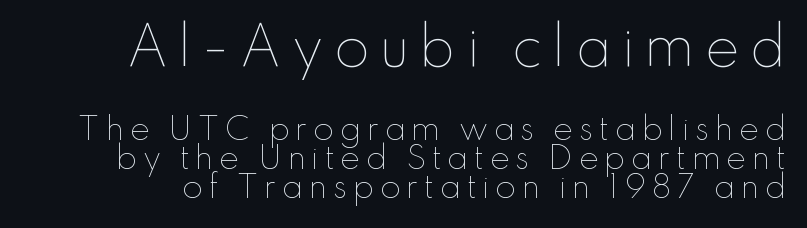
Q: Is the text bold? A: No.
Q: Is the text italic (slanted)? A: No, it is upright.
Q: Is the text underlined? A: No.
Q: Is the spacing between lines tight, normal or loose? A: Tight.
Q: Which block of text is set in a larger size, the first (top) or the second (bottom)? A: The first (top) one.
Q: Width (condensed, normal, or wide)? A: Normal.
Q: Stroke contrast? A: Low.
Q: x-height? A: Small.
Q: Monospaced? A: No.
